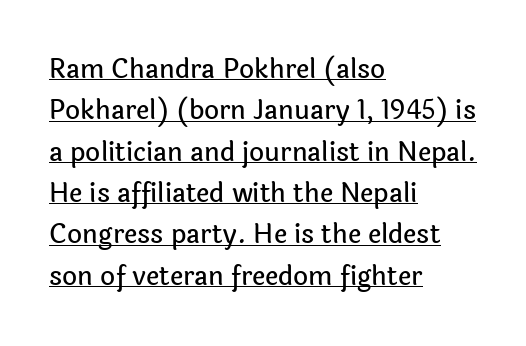
{"italic": "no", "underline": "yes", "align": "left", "line_spacing": "normal", "line_spacing_ratio": 1.59, "letter_spacing": "normal", "letter_spacing_em": 0.0, "glyph_px": 26}
